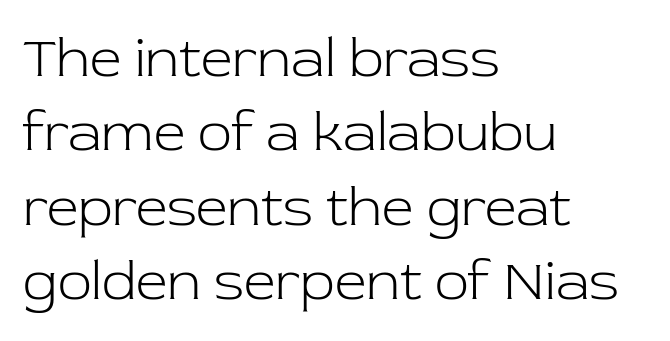
Q: Is the text bold? A: No.
Q: Is the text italic (slanted)? A: No, it is upright.
Q: Is the typeface a serif or a sans-serif typeface? A: Serif.
Q: Is the text underlined? A: No.
Q: How is the paragraph aligned? A: Left-aligned.
Q: Is the spacing between letters normal or unusually wide? A: Normal.
Q: Is the spacing between lines tight, normal or loose? A: Normal.
Q: Width (condensed, normal, or wide)? A: Normal.
Q: Stroke contrast? A: Low.
Q: x-height? A: Medium.
Q: Monospaced? A: No.
